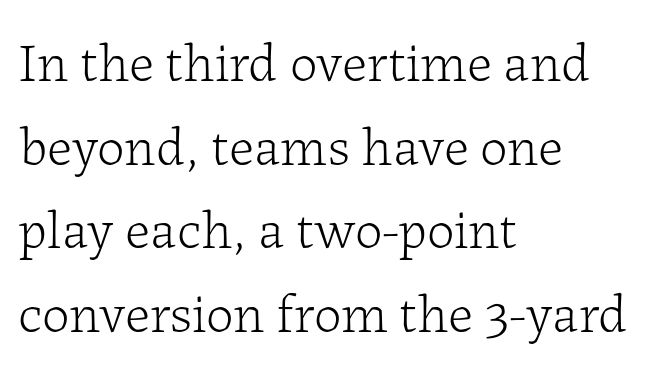
The image shows 55 px light serif type, upright; set left-aligned, normal line spacing (1.52x), normal letter spacing, not underlined; low stroke contrast and a medium x-height.
